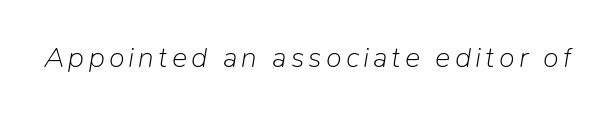
Q: Is the text bold? A: No.
Q: Is the text italic (slanted)? A: Yes, it leans right by about 9 degrees.
Q: Is the text underlined? A: No.
Q: Width (condensed, normal, or wide)? A: Normal.
Q: Stroke contrast? A: Low.
Q: x-height? A: Medium.
Q: Monospaced? A: No.
